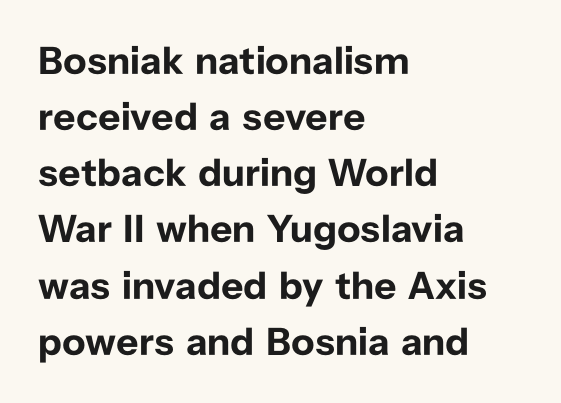
The image shows 39 px bold sans-serif type, upright; set left-aligned, normal line spacing (1.44x), normal letter spacing, not underlined; low stroke contrast and a medium x-height.
